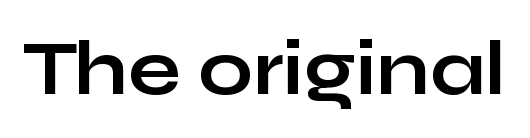
{"serif": "no", "italic": "no", "bold": "yes", "weight": "bold", "width": "wide", "stroke_contrast": "low", "x_height": "medium", "monospaced": "no", "underline": "no", "letter_spacing": "normal", "letter_spacing_em": 0.0, "glyph_px": 77}
